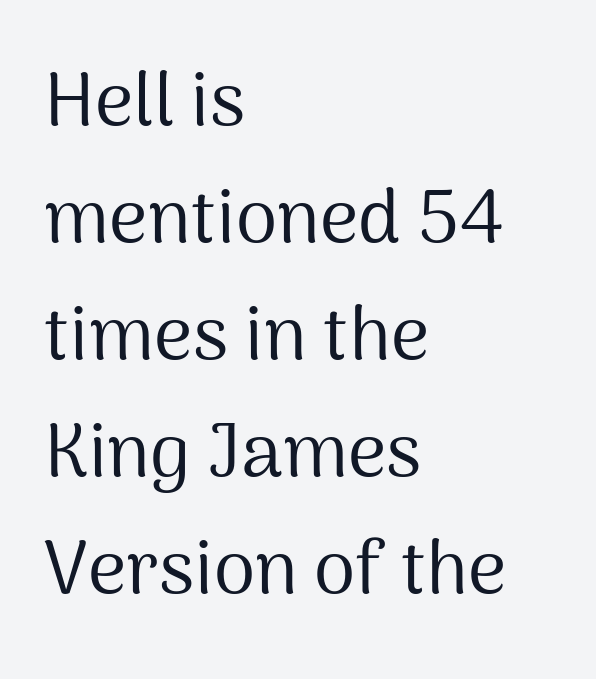
Which margin do the lines hug? The left one — the right edge is uneven. The gap between lines stays unmarked. The type family on display is of the sans-serif kind. Baseline-to-baseline distance is the conventional proportion of letter height. Is the stroke heavy? The answer is a plain regular-or-lighter.
